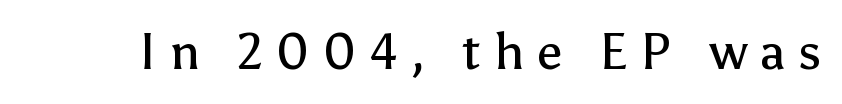
The strokes are not fattened; the text isn't bold. Spacing verdict: proportional, widths tailored to each character. Posture: straight, roman, zero tilt. Is this a sans? Yes — the strokes have no serifs. Display-style spreading of the glyphs; the letterfit is very open. Any mark beneath the type? The region is blank.
